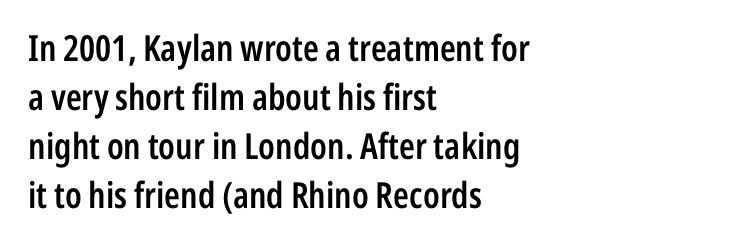
{"serif": "no", "italic": "no", "bold": "semi", "weight": "semibold", "width": "condensed", "stroke_contrast": "low", "x_height": "medium", "monospaced": "no", "underline": "no", "align": "left", "line_spacing": "normal", "line_spacing_ratio": 1.36, "letter_spacing": "normal", "letter_spacing_em": 0.0, "glyph_px": 36}
